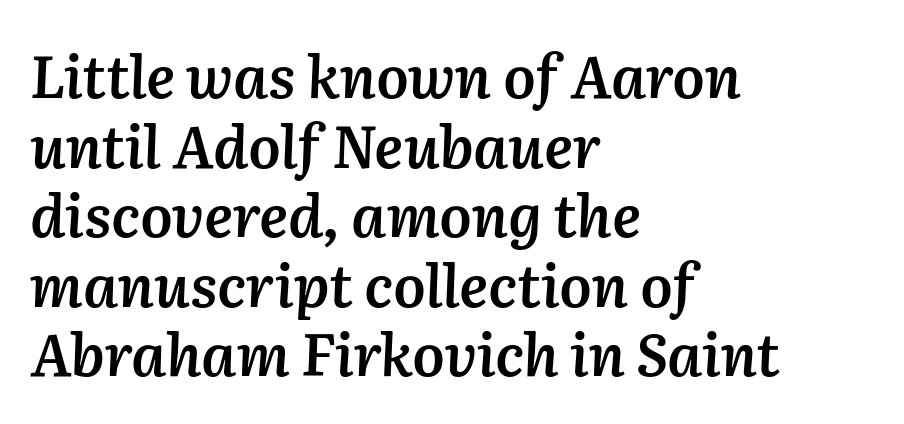
Q: Is the text bold? A: Semi-bold.
Q: Is the text italic (slanted)? A: Yes, it leans right by about 2 degrees.
Q: Is the text underlined? A: No.
Q: How is the paragraph aligned? A: Left-aligned.
Q: Is the spacing between letters normal or unusually wide? A: Normal.
Q: Width (condensed, normal, or wide)? A: Normal.
Q: Stroke contrast? A: Medium.
Q: x-height? A: Medium.
Q: Monospaced? A: No.
